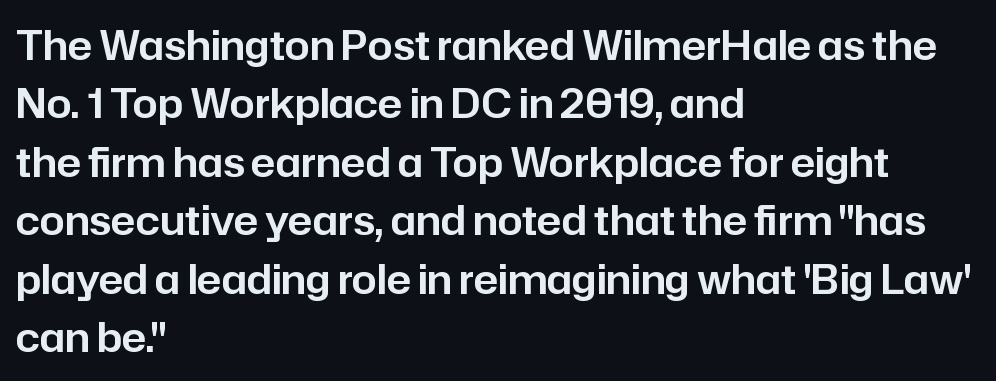
Decoration check: the copy has no underline. The specimen reads as upright at a glance. These lines are composed in type without serifs. A typesetter would call this zero additional tracking. Notice how descenders clear the ascenders below comfortably — that's standard leading. Compared with a centered layout, this one pins lines to the left instead.
